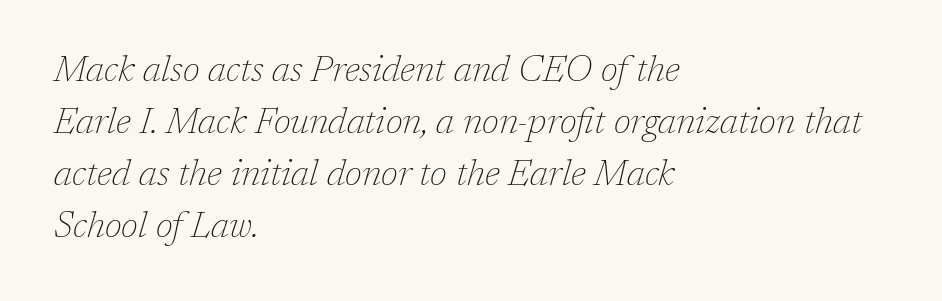
{"serif": "yes", "italic": "yes", "lean": "right", "slant_degrees": 17, "bold": "no", "weight": "thin", "width": "normal", "stroke_contrast": "low", "x_height": "medium", "monospaced": "no", "underline": "no", "align": "left", "line_spacing": "normal", "line_spacing_ratio": 1.44, "letter_spacing": "normal", "letter_spacing_em": 0.0, "glyph_px": 36}
